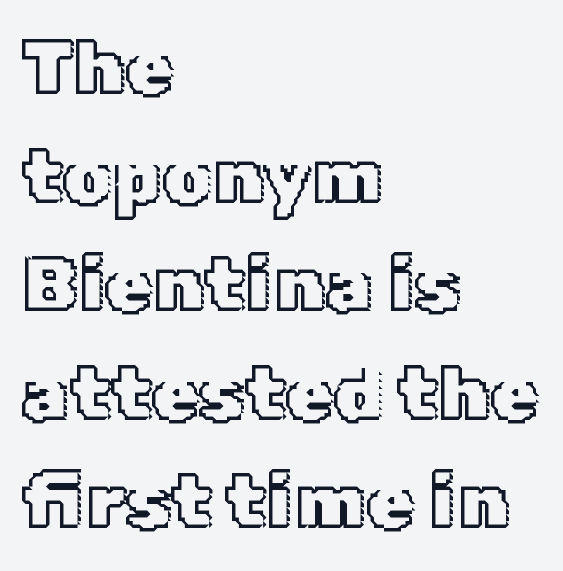
{"italic": "no", "width": "normal", "x_height": "medium", "monospaced": "no", "underline": "no", "align": "left", "line_spacing": "normal", "line_spacing_ratio": 1.41, "letter_spacing": "normal", "letter_spacing_em": 0.0, "glyph_px": 77}
